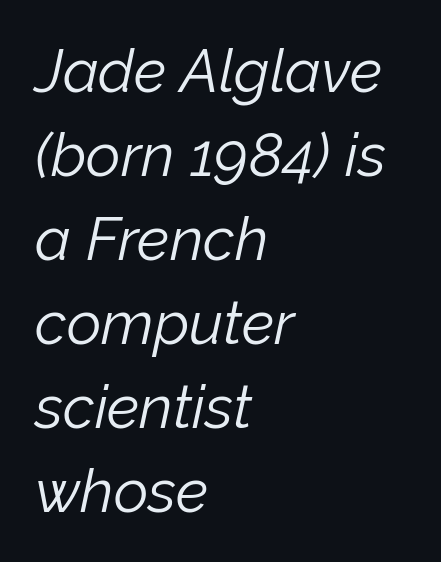
No heavy texture on the line: the type isn't bold. Caption: standard tracking, unaltered. The passage shown is not underscored anywhere. Honestly, the row spacing looks completely unremarkable. Left-aligned paragraph, ragged on the right.
